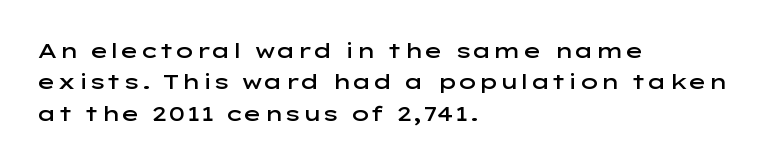
Emphasis by weight is partial: semibold. A typesetter would call this leading conventional body-copy spacing. The rendering keeps characters at their native spacing. This is roman type, the default non-slanted kind. Compared with a centered layout, this one pins lines to the left instead.
